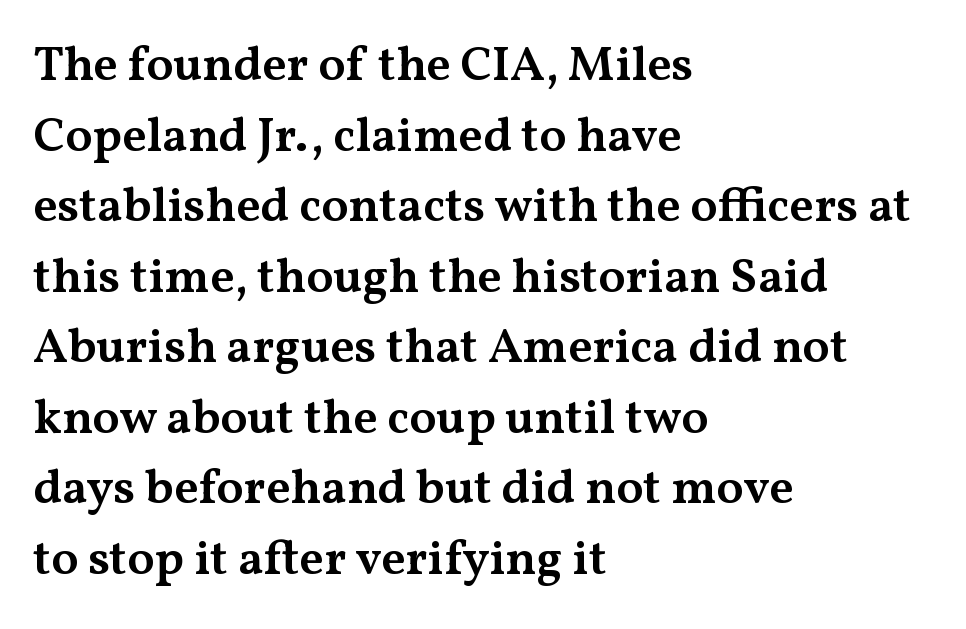
{"serif": "yes", "italic": "no", "bold": "semi", "weight": "semibold", "width": "wide", "stroke_contrast": "medium", "x_height": "medium", "monospaced": "no", "underline": "no", "align": "left", "line_spacing": "normal", "line_spacing_ratio": 1.44, "letter_spacing": "normal", "letter_spacing_em": 0.0, "glyph_px": 49}
